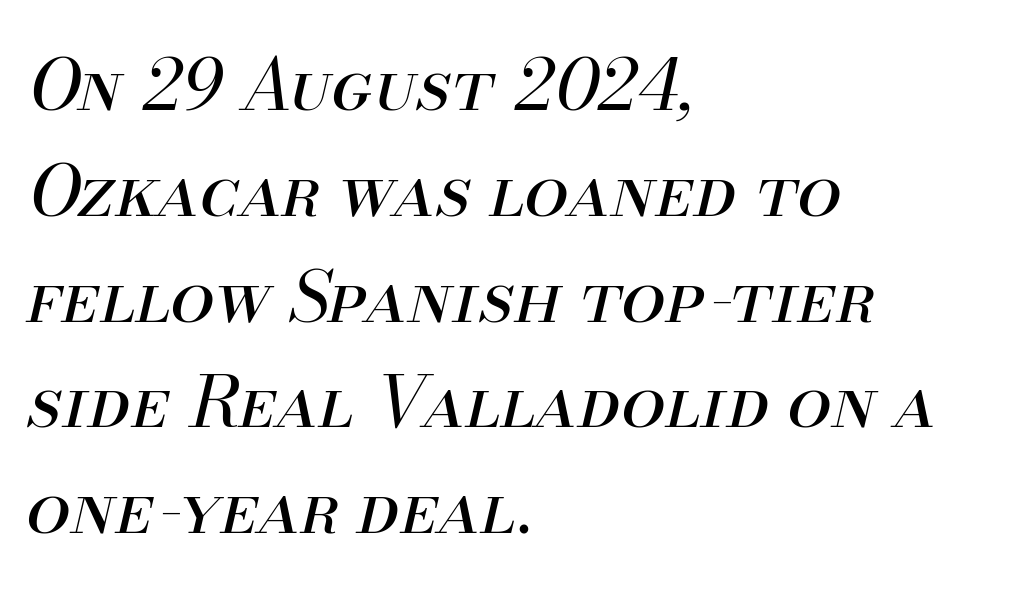
The image shows 71 px regular-weight type, italic (leaning right); set left-aligned, normal line spacing (1.49x), normal letter spacing, not underlined; medium stroke contrast and a small x-height.
